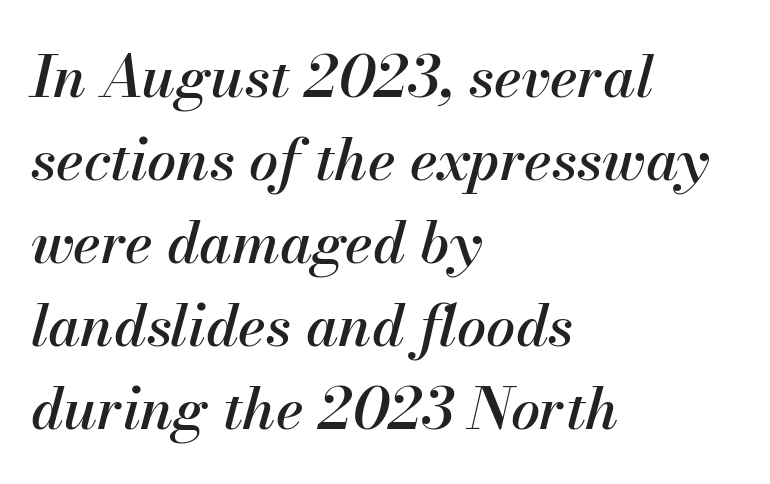
The image shows 58 px text type, italic (leaning right); set left-aligned, normal line spacing (1.43x), normal letter spacing, not underlined; medium stroke contrast and a small x-height.
